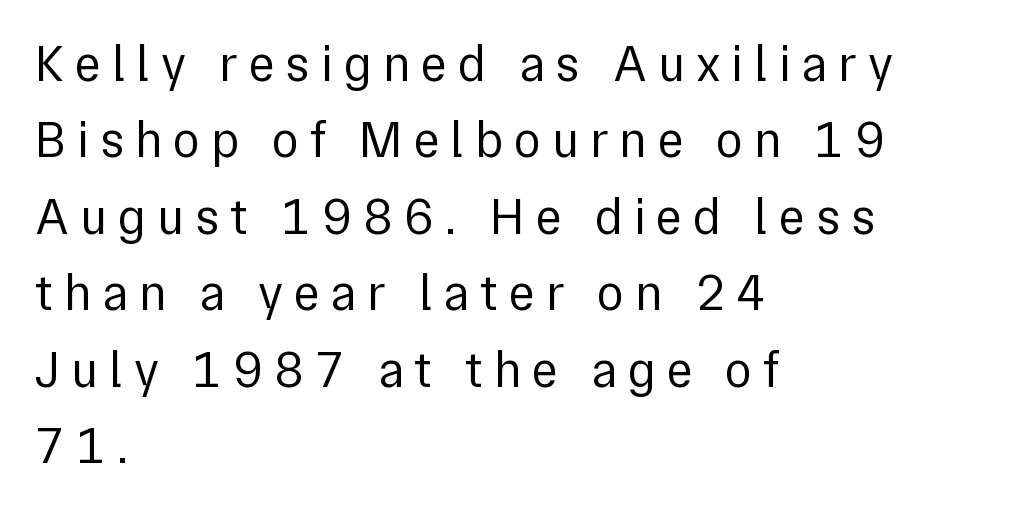
Q: Is the text bold? A: No.
Q: Is the text italic (slanted)? A: No, it is upright.
Q: Is the typeface a serif or a sans-serif typeface? A: Sans-serif.
Q: Is the text underlined? A: No.
Q: How is the paragraph aligned? A: Left-aligned.
Q: Is the spacing between letters normal or unusually wide? A: Unusually wide.
Q: Is the spacing between lines tight, normal or loose? A: Normal.
Q: Width (condensed, normal, or wide)? A: Normal.
Q: x-height? A: Medium.
Q: Monospaced? A: No.
